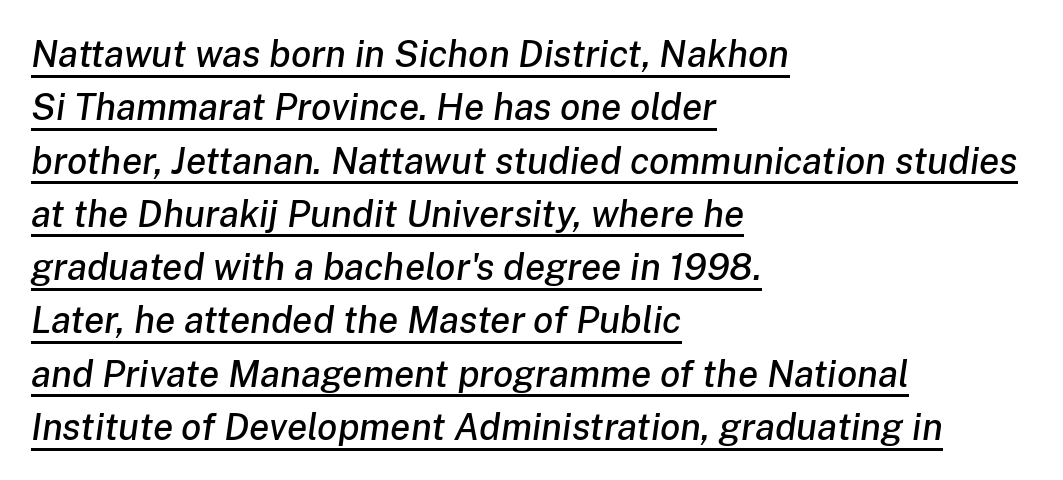
The lettering is marked with a stroke running underneath it. Each letter keeps its own natural width here, so spacing adapts to shape. Horizontally, the lines are justified to the leading edge only. If you measured baseline to baseline, you'd find a middling distance.
